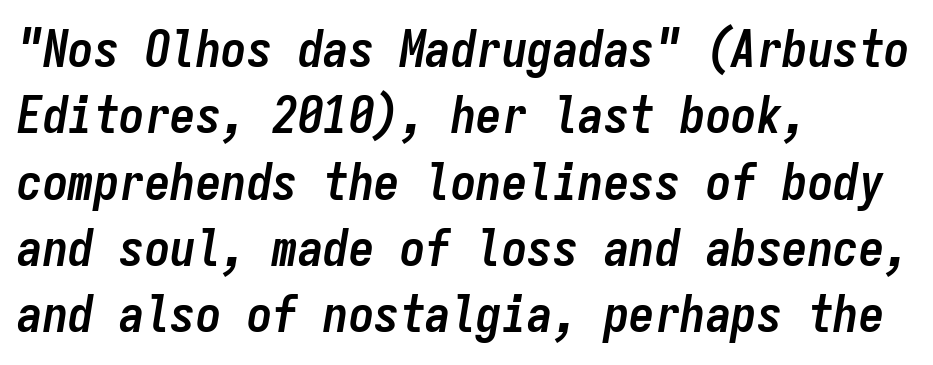
Compared with an ordinary text face, these strokes are far heavier — a full bold. Observe the lean: these are italic letterforms. Each row of text sits above clean, open space. The rendering keeps characters at their native spacing. Baseline-to-baseline distance is the conventional proportion of letter height.
